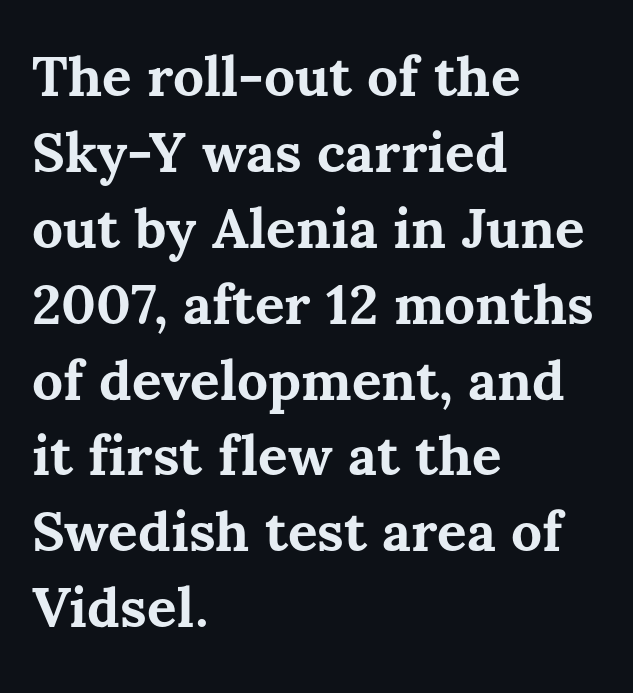
{"italic": "no", "bold": "yes", "weight": "bold", "width": "normal", "stroke_contrast": "medium", "x_height": "medium", "monospaced": "no", "underline": "no", "align": "left", "line_spacing": "normal", "line_spacing_ratio": 1.38, "letter_spacing": "normal", "letter_spacing_em": 0.0, "glyph_px": 55}
